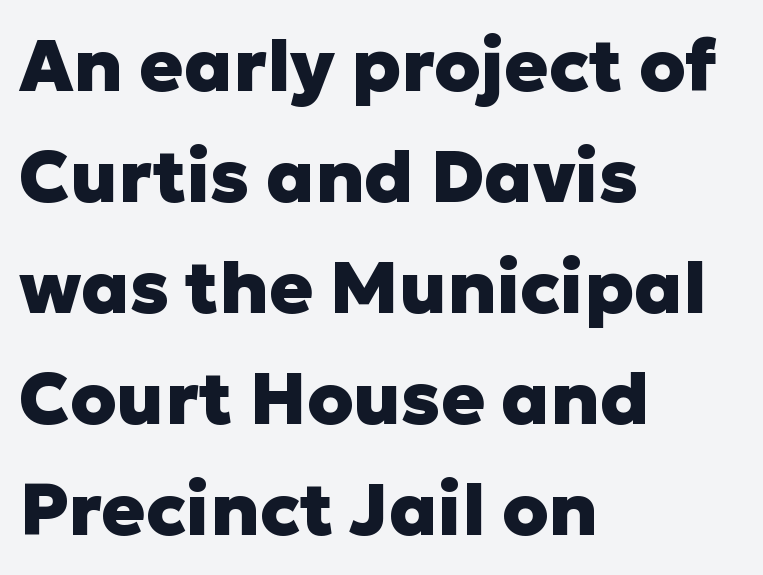
Q: Is the text bold? A: Yes.
Q: Is the text italic (slanted)? A: No, it is upright.
Q: Is the typeface a serif or a sans-serif typeface? A: Sans-serif.
Q: Is the text underlined? A: No.
Q: How is the paragraph aligned? A: Left-aligned.
Q: Is the spacing between letters normal or unusually wide? A: Normal.
Q: Is the spacing between lines tight, normal or loose? A: Normal.
Q: Width (condensed, normal, or wide)? A: Normal.
Q: Stroke contrast? A: Low.
Q: x-height? A: Medium.
Q: Monospaced? A: No.
